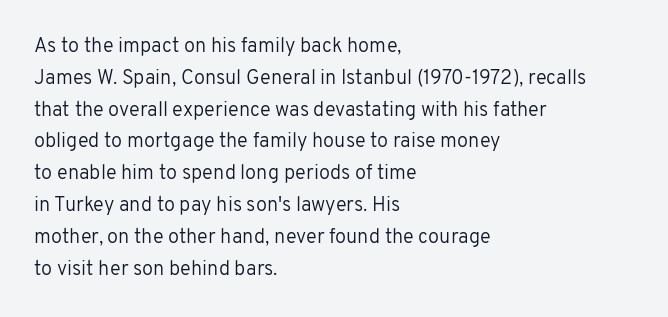
{"italic": "no", "bold": "no", "underline": "no", "align": "left", "line_spacing": "normal", "line_spacing_ratio": 1.59, "letter_spacing": "normal", "letter_spacing_em": 0.0, "glyph_px": 20}
